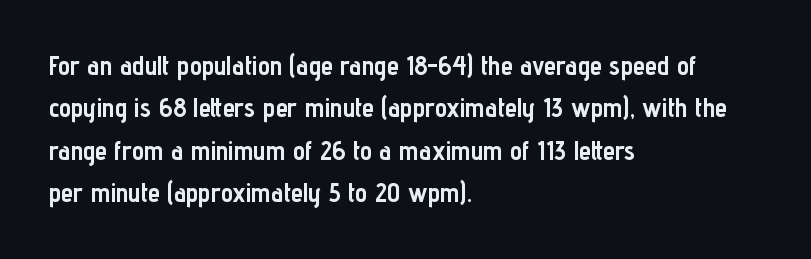
{"italic": "no", "bold": "yes", "underline": "no", "align": "left", "line_spacing": "normal", "line_spacing_ratio": 1.57, "letter_spacing": "normal", "letter_spacing_em": 0.0, "glyph_px": 27}
